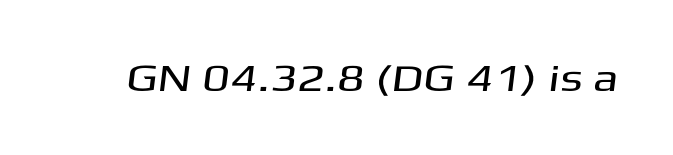
Only glyphs here, with clear space below each row. The typeface chosen for these lines omits serifs. Varying glyph widths throughout — classic text-font behaviour. Short note: letters normally spaced.
